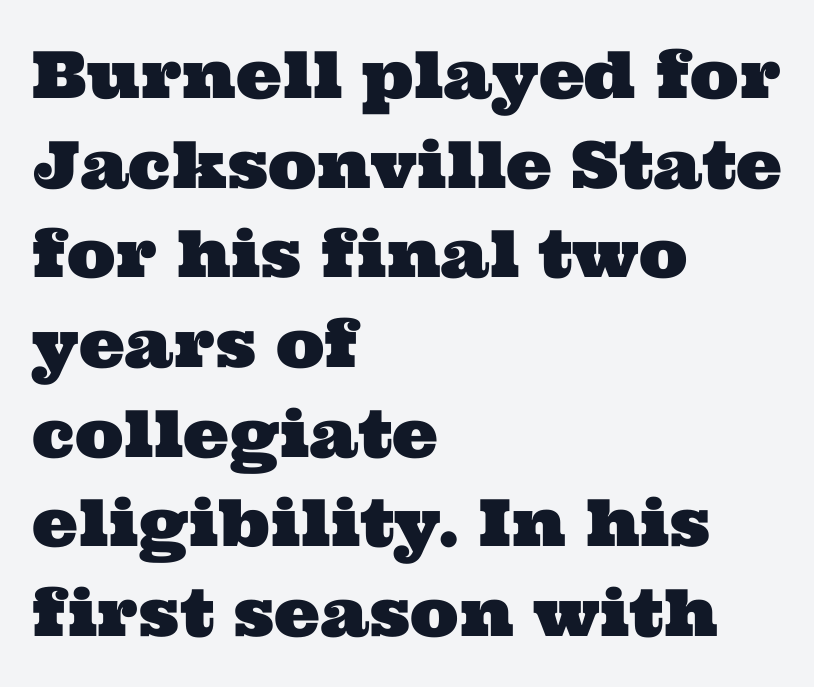
The image shows 65 px wide serif type; set left-aligned, normal line spacing (1.38x), normal letter spacing, not underlined; medium stroke contrast and a medium x-height.
